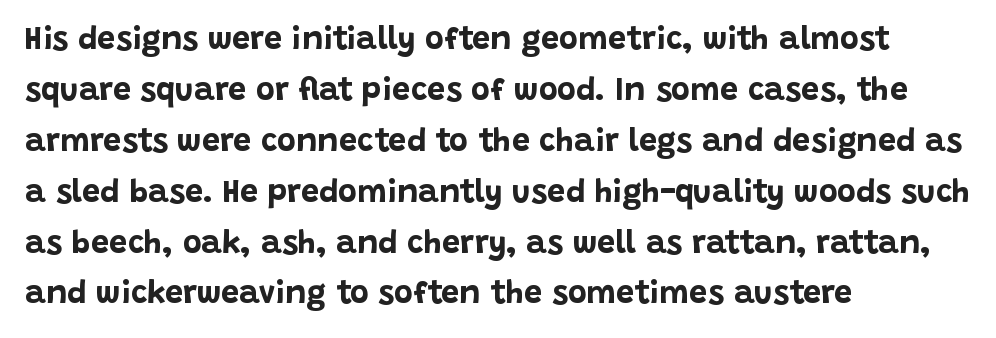
Where is the straight margin? On the left. Every character sits straight up, as roman type does. Each letter's strokes conclude bluntly, with no projecting serifs. Does the leading feel generous? No, just average. Chunky letters — that's bold for sure. How are the letters spaced? Ordinarily, with no added tracking.
